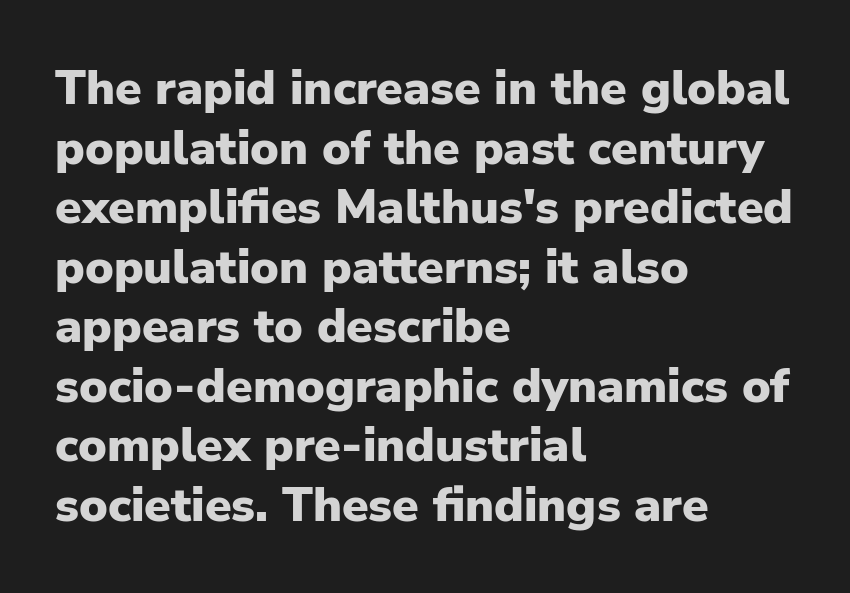
In terms of letterform style, serifs are entirely absent. The axis of the letterforms is exactly vertical. Weight: bold. This sample uses plain, unmodified letter spacing. Rule under the text: the space is simply empty. Notice how the passage keeps a crisp vertical edge on the left only.
